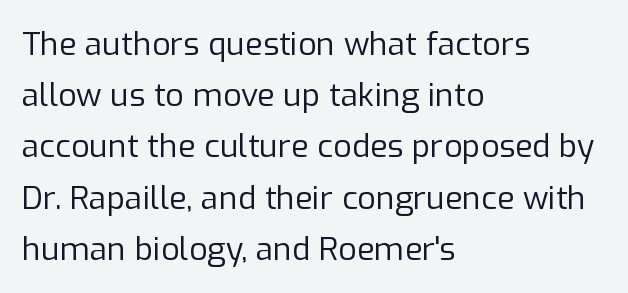
Q: Is the text bold? A: No.
Q: Is the text italic (slanted)? A: No, it is upright.
Q: Is the typeface a serif or a sans-serif typeface? A: Sans-serif.
Q: Is the text underlined? A: No.
Q: How is the paragraph aligned? A: Left-aligned.
Q: Is the spacing between letters normal or unusually wide? A: Normal.
Q: Is the spacing between lines tight, normal or loose? A: Normal.
Q: Width (condensed, normal, or wide)? A: Normal.
Q: Stroke contrast? A: Low.
Q: x-height? A: Medium.
Q: Monospaced? A: No.
